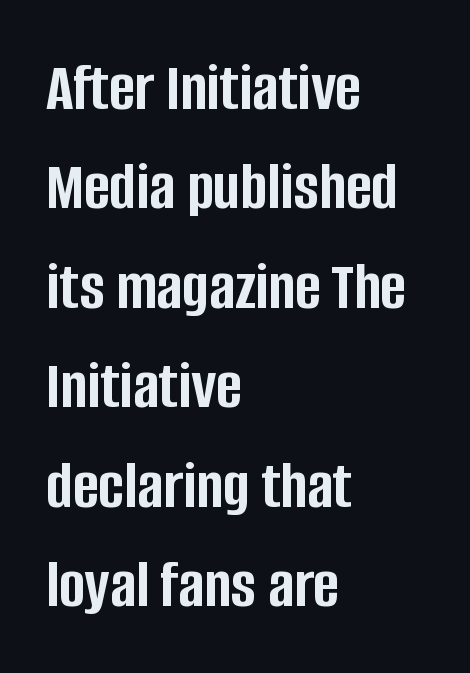
The image shows 70 px semibold, condensed sans-serif type, upright; set left-aligned, normal line spacing (1.42x), normal letter spacing, not underlined; low stroke contrast and a large x-height.
